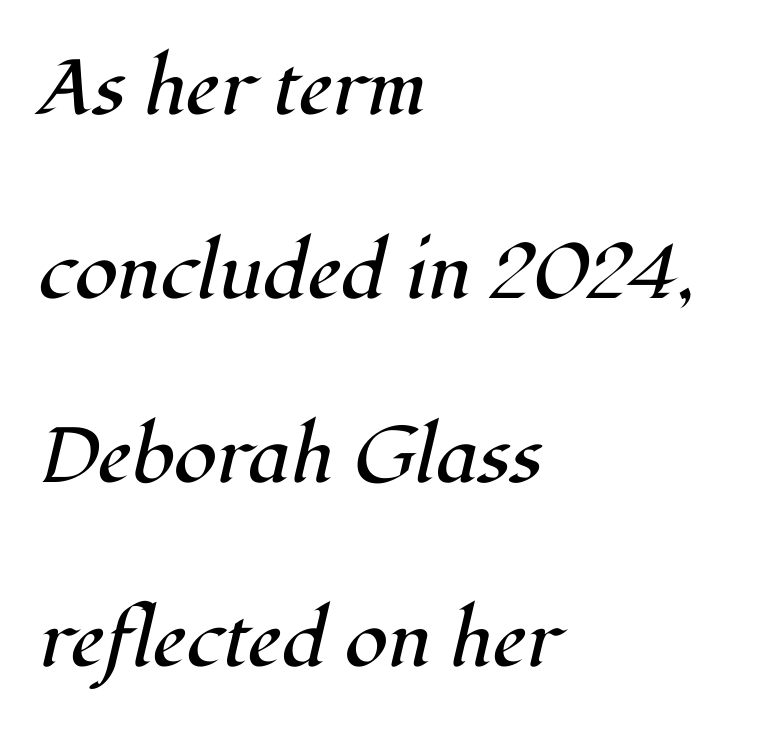
{"serif": "yes", "italic": "yes", "lean": "right", "slant_degrees": 12, "bold": "no", "weight": "regular", "width": "normal", "stroke_contrast": "high", "x_height": "medium", "monospaced": "no", "underline": "no", "align": "left", "line_spacing": "loose", "line_spacing_ratio": 2.36, "letter_spacing": "normal", "letter_spacing_em": 0.0, "glyph_px": 78}
